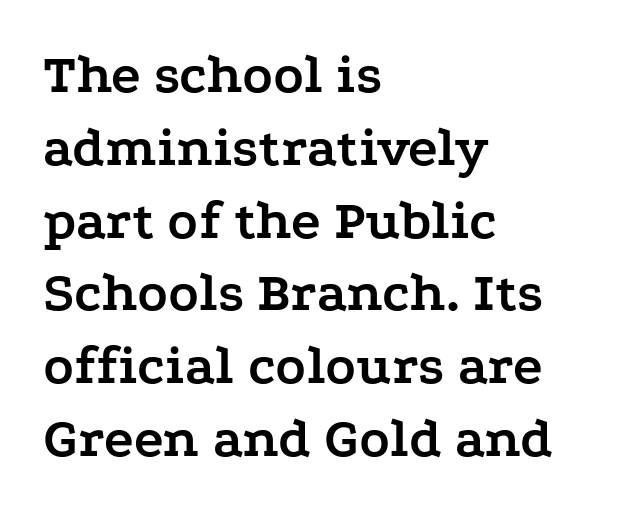
Q: Is the text bold? A: Yes.
Q: Is the text italic (slanted)? A: No, it is upright.
Q: Is the typeface a serif or a sans-serif typeface? A: Serif.
Q: Is the text underlined? A: No.
Q: How is the paragraph aligned? A: Left-aligned.
Q: Is the spacing between letters normal or unusually wide? A: Normal.
Q: Is the spacing between lines tight, normal or loose? A: Normal.
Q: Width (condensed, normal, or wide)? A: Wide.
Q: Stroke contrast? A: Low.
Q: x-height? A: Medium.
Q: Monospaced? A: No.
